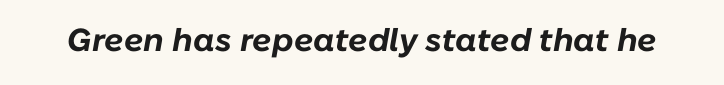
Q: Is the text bold? A: Yes.
Q: Is the text italic (slanted)? A: Yes, it leans right by about 10 degrees.
Q: Is the text underlined? A: No.
Q: Is the spacing between letters normal or unusually wide? A: Normal.
Q: Width (condensed, normal, or wide)? A: Normal.
Q: Stroke contrast? A: Low.
Q: x-height? A: Medium.
Q: Monospaced? A: No.
